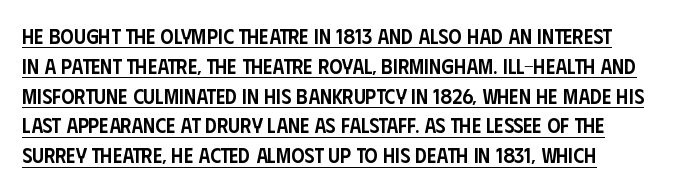
Students, observe: this is what conventionally led text looks like. Compared with an ordinary text face, these strokes are moderately heavier — a semibold. Somebody hit Ctrl+U on this one — the words are underlined. The typography opts for an upright posture over an oblique one. Is the letter spacing exaggerated? No — it looks like the ordinary default.
